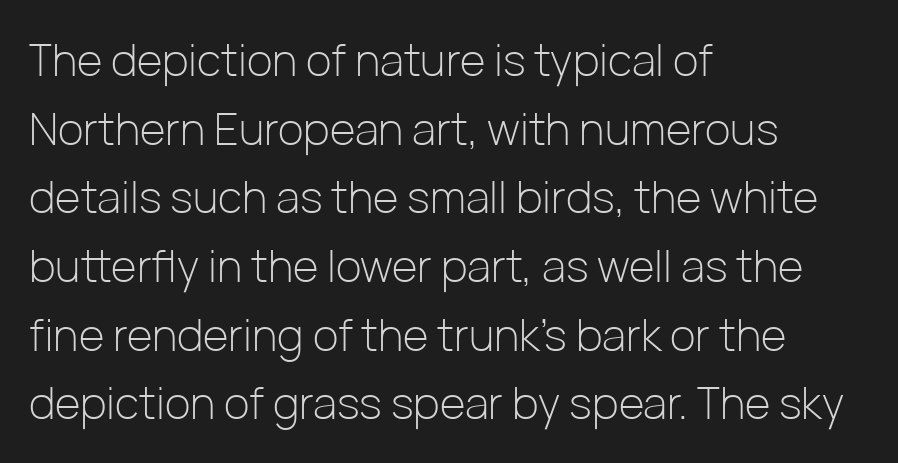
What's the leading like? Ordinary, nothing unusual. This sample has the flowing, uneven cadence of proportional lettering. This is the regular roman posture of the typeface. A typesetter would call this zero additional tracking. A quiet, ordinary-to-light weight characterises the typeface. Horizontally, the lines are justified to the leading edge only.
